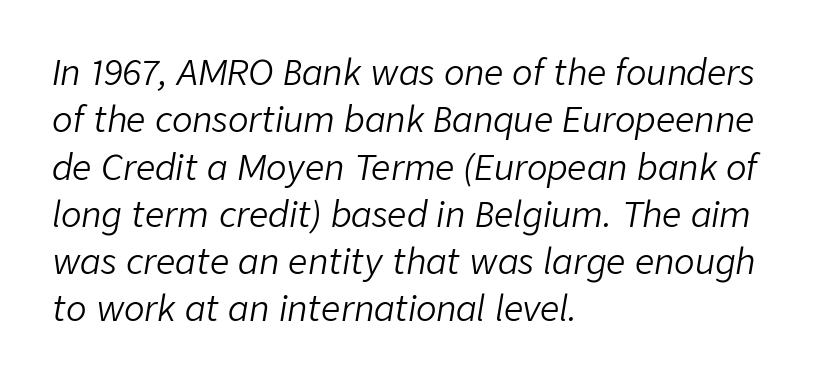
The image shows 34 px light type, italic (leaning right); set left-aligned, normal line spacing (1.39x), normal letter spacing, not underlined; low stroke contrast and a medium x-height.
